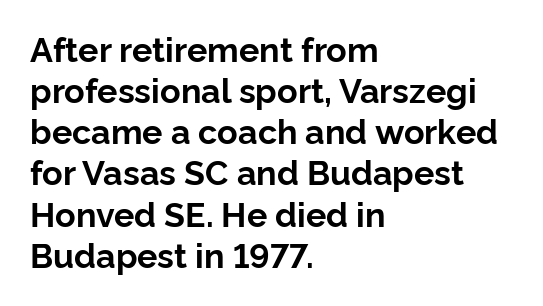
{"serif": "no", "italic": "no", "bold": "yes", "weight": "bold", "width": "normal", "stroke_contrast": "low", "x_height": "medium", "monospaced": "no", "underline": "no", "align": "left", "line_spacing_ratio": 1.21, "letter_spacing": "normal", "letter_spacing_em": 0.0, "glyph_px": 34}
